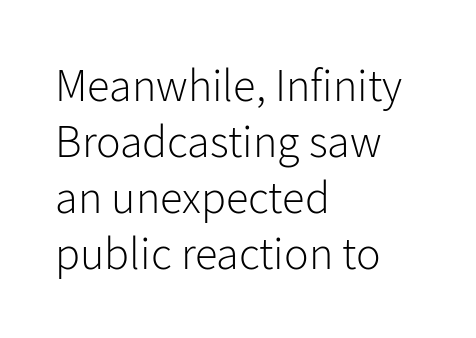
Q: Is the text bold? A: No.
Q: Is the text italic (slanted)? A: No, it is upright.
Q: Is the typeface a serif or a sans-serif typeface? A: Sans-serif.
Q: Is the text underlined? A: No.
Q: How is the paragraph aligned? A: Left-aligned.
Q: Is the spacing between letters normal or unusually wide? A: Normal.
Q: Width (condensed, normal, or wide)? A: Normal.
Q: Stroke contrast? A: Low.
Q: x-height? A: Medium.
Q: Monospaced? A: No.
